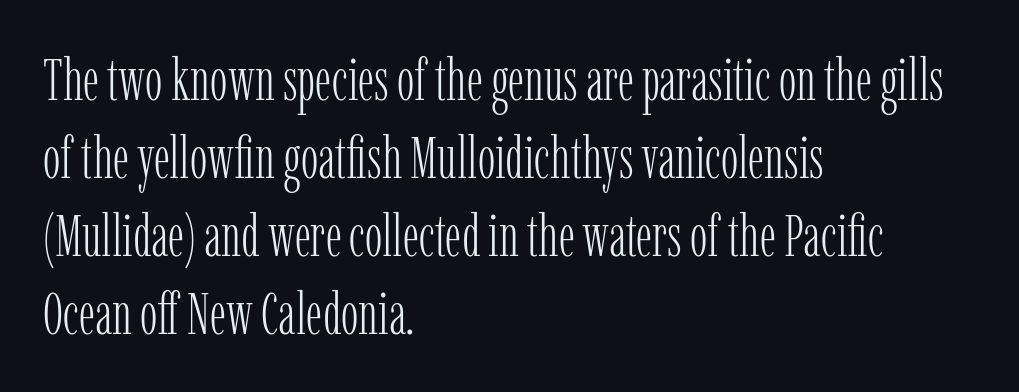
Glance below the letters and you will spot only blank space. Nothing unusual about the tracking: characters are spaced as the font intends. Posture: vertical. Normally led — the rows are evenly, conventionally spaced. Weight: in the light-to-regular range.
